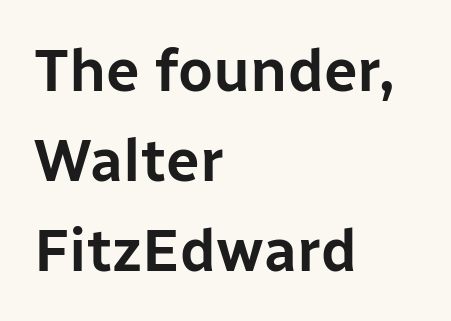
You could call the tracking neutral — neither tight nor loose. If you measured baseline to baseline, you'd find a middling distance. Check where the strokes stop: nothing finishes them off — pure sans. These lines are rendered in a variable-pitch font. Notice how the passage keeps a crisp vertical edge on the left only. The area under the type is left untouched.
